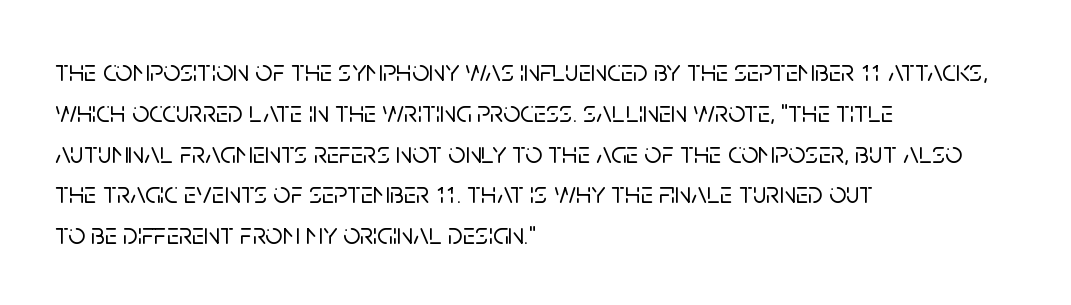
The image shows 30 px sans-serif type, upright; set left-aligned, normal line spacing (1.36x), normal letter spacing, not underlined; low stroke contrast and a large x-height.
